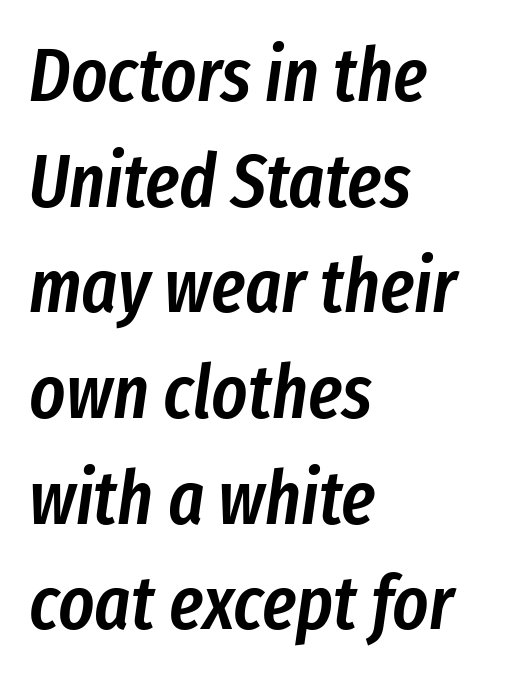
Q: Is the text bold? A: Semi-bold.
Q: Is the text italic (slanted)? A: Yes, it leans right by about 8 degrees.
Q: Is the text underlined? A: No.
Q: How is the paragraph aligned? A: Left-aligned.
Q: Is the spacing between letters normal or unusually wide? A: Normal.
Q: Is the spacing between lines tight, normal or loose? A: Normal.
Q: Width (condensed, normal, or wide)? A: Condensed.
Q: Stroke contrast? A: Low.
Q: x-height? A: Medium.
Q: Monospaced? A: No.
